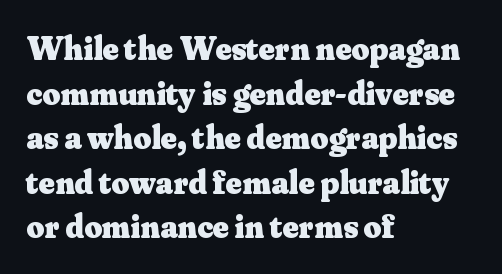
The image shows 34 px heavy serif type, upright; set left-aligned, normal line spacing (1.31x), normal letter spacing, not underlined; medium stroke contrast and a small x-height.
